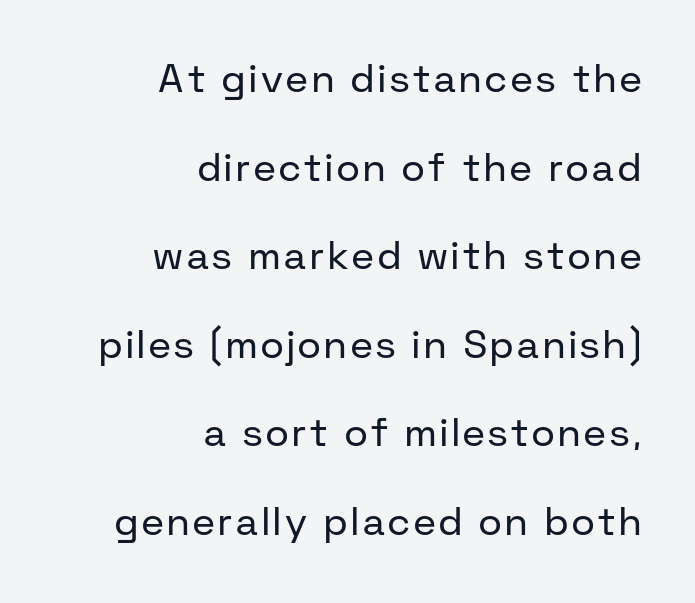
Q: Is the text bold? A: No.
Q: Is the text italic (slanted)? A: No, it is upright.
Q: Is the typeface a serif or a sans-serif typeface? A: Sans-serif.
Q: Is the text underlined? A: No.
Q: How is the paragraph aligned? A: Right-aligned.
Q: Is the spacing between lines tight, normal or loose? A: Loose.
Q: Width (condensed, normal, or wide)? A: Normal.
Q: Stroke contrast? A: Low.
Q: x-height? A: Medium.
Q: Monospaced? A: No.
